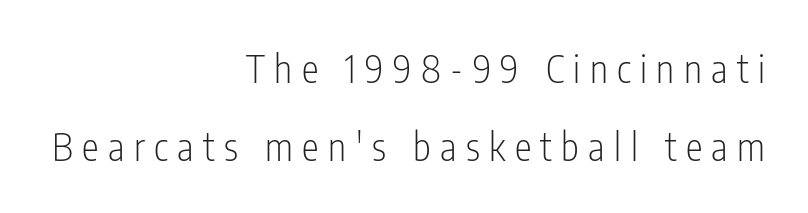
The image shows 38 px light, condensed sans-serif type, upright; set right-aligned, loose line spacing (2.05x), unusually wide letter spacing (+0.25 em), not underlined; low stroke contrast and a medium x-height.
